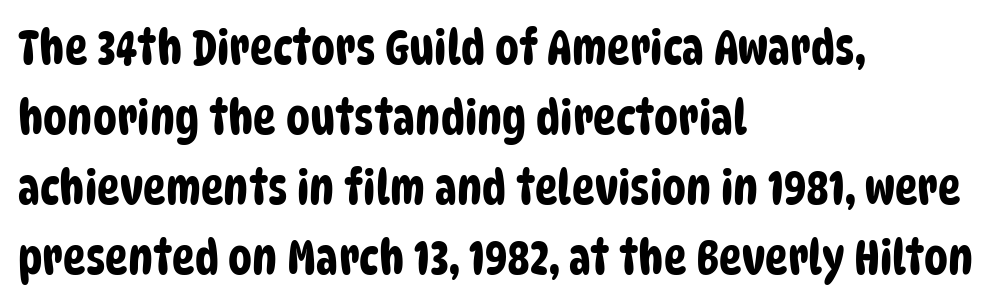
{"serif": "no", "width": "condensed", "stroke_contrast": "low", "x_height": "large", "monospaced": "no", "underline": "no", "align": "left", "line_spacing": "normal", "line_spacing_ratio": 1.46, "letter_spacing": "normal", "letter_spacing_em": 0.0, "glyph_px": 48}
